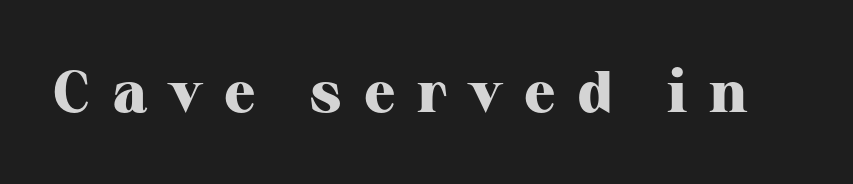
Every character sits straight up, as roman type does. Look at the stroke-to-counter ratio: heavy, a bold. Unmarked baselines from the first word to the last. Glyph-to-glyph distance is far greater than everyday printed text. Looks like regular typesetting: each glyph gets only the width it needs. The letters carry serifs — small finishing strokes at the ends of their stems.
